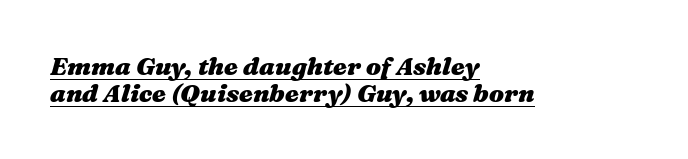
{"italic": "yes", "lean": "right", "slant_degrees": 16, "bold": "yes", "underline": "yes", "align": "left", "line_spacing": "tight", "line_spacing_ratio": 1.08, "letter_spacing": "normal", "letter_spacing_em": 0.0, "glyph_px": 25}
